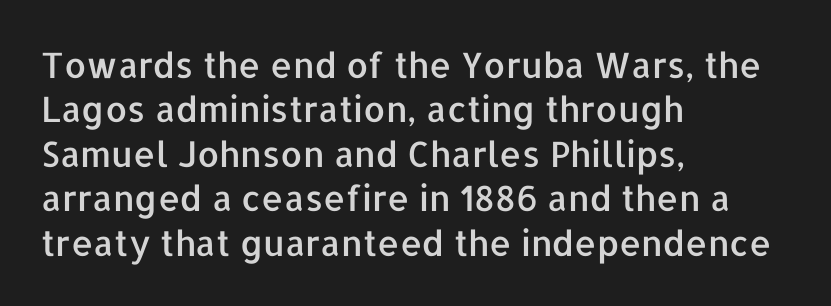
Q: Is the text italic (slanted)? A: No, it is upright.
Q: Is the typeface a serif or a sans-serif typeface? A: Sans-serif.
Q: Is the text underlined? A: No.
Q: How is the paragraph aligned? A: Left-aligned.
Q: Is the spacing between letters normal or unusually wide? A: Normal.
Q: Is the spacing between lines tight, normal or loose? A: Normal.
Q: Width (condensed, normal, or wide)? A: Normal.
Q: Stroke contrast? A: Low.
Q: x-height? A: Medium.
Q: Monospaced? A: No.
